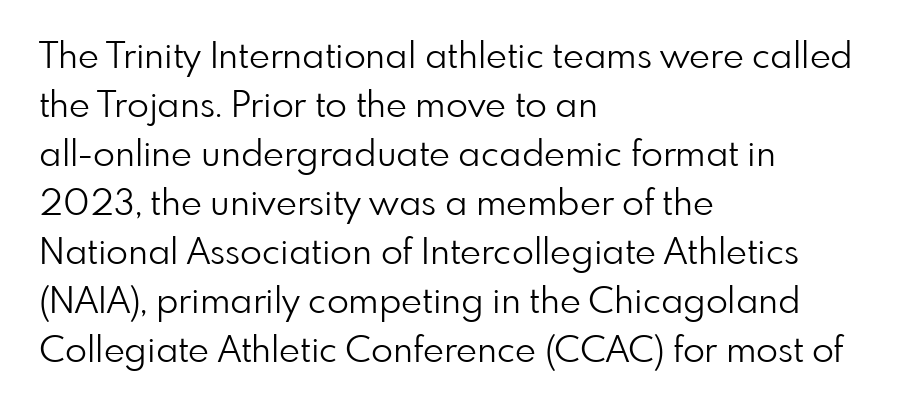
Line spacing here is normal. Compared with typical body copy, the letter spacing here is the same. Does the copy run flush right? No — it runs flush left. Unlike a traditional serif, this face leaves its strokes unadorned. Each letter keeps its own natural width here, so spacing adapts to shape.
